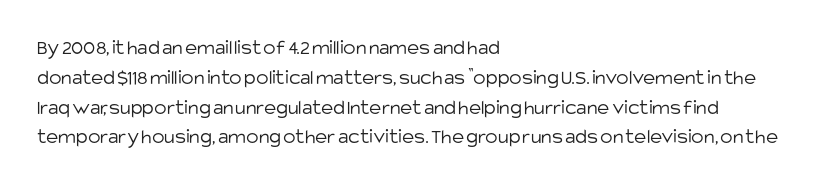
Quick note: interline space is typical. Nothing unusual about the tracking: characters are spaced as the font intends. Unmarked baselines from the first word to the last. No italicization has been applied; the sample stays upright.
